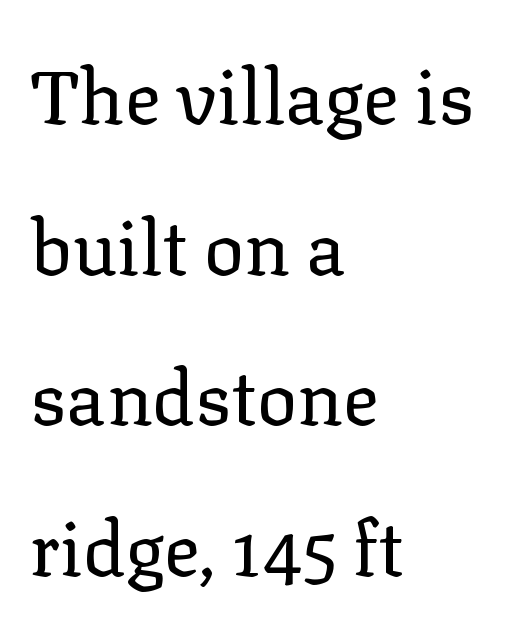
{"serif": "yes", "italic": "no", "bold": "no", "weight": "regular", "width": "normal", "stroke_contrast": "low", "x_height": "medium", "monospaced": "no", "underline": "no", "align": "left", "line_spacing": "loose", "line_spacing_ratio": 2.01, "letter_spacing": "normal", "letter_spacing_em": 0.0, "glyph_px": 75}
